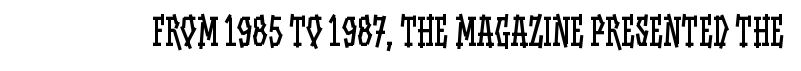
{"italic": "no", "bold": "no", "weight": "regular", "width": "condensed", "stroke_contrast": "low", "x_height": "large", "monospaced": "no", "underline": "no", "letter_spacing": "normal", "letter_spacing_em": 0.0, "glyph_px": 36}
